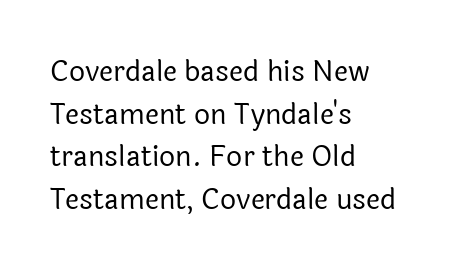
{"serif": "no", "italic": "no", "bold": "no", "weight": "regular", "width": "normal", "x_height": "medium", "monospaced": "no", "underline": "no", "align": "left", "line_spacing": "normal", "line_spacing_ratio": 1.52, "letter_spacing": "normal", "letter_spacing_em": 0.0, "glyph_px": 28}
